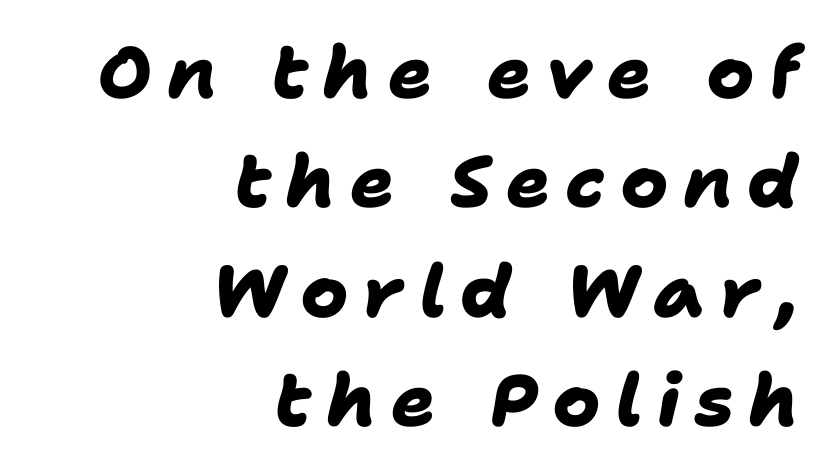
Notice how descenders clear the ascenders below comfortably — that's standard leading. Letterform terminals end flat and unadorned throughout the passage. Any mark beneath the type? The region is blank. A full-strength bold gives these letters their thick strokes. Short and long lines alike share a common ending point at right.
